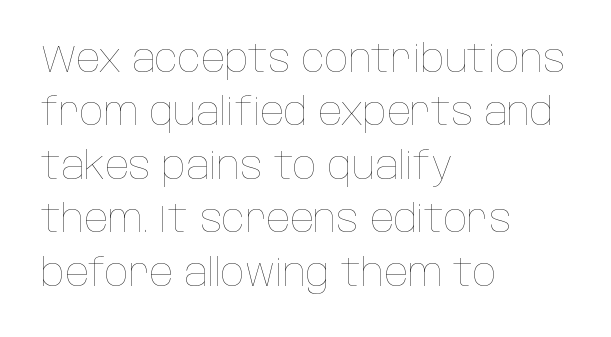
Q: Is the text bold? A: No.
Q: Is the text italic (slanted)? A: No, it is upright.
Q: Is the text underlined? A: No.
Q: How is the paragraph aligned? A: Left-aligned.
Q: Is the spacing between letters normal or unusually wide? A: Normal.
Q: Is the spacing between lines tight, normal or loose? A: Normal.
Q: Width (condensed, normal, or wide)? A: Condensed.
Q: Stroke contrast? A: Low.
Q: x-height? A: Large.
Q: Monospaced? A: No.
